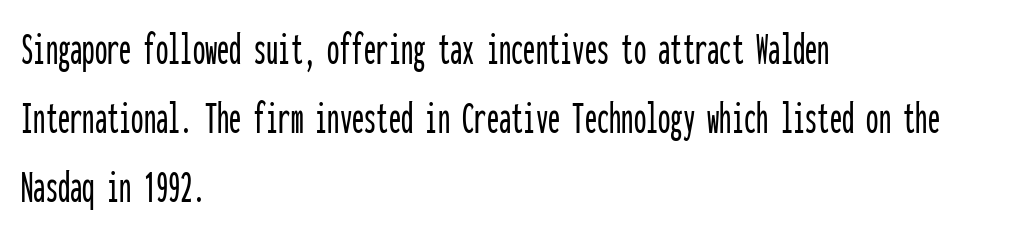
{"serif": "no", "italic": "no", "width": "condensed", "stroke_contrast": "low", "x_height": "medium", "monospaced": "yes", "underline": "no", "align": "left", "line_spacing": "normal", "line_spacing_ratio": 1.41, "letter_spacing": "normal", "letter_spacing_em": 0.0, "glyph_px": 49}
